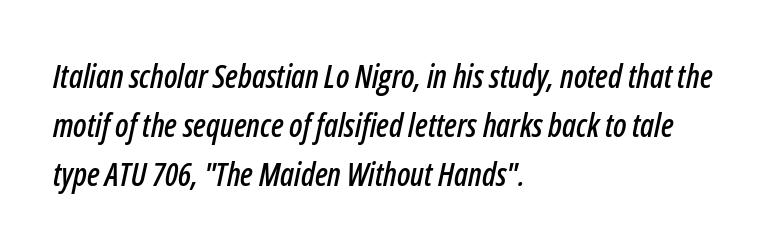
Q: Is the text italic (slanted)? A: Yes, it leans right by about 12 degrees.
Q: Is the text underlined? A: No.
Q: How is the paragraph aligned? A: Left-aligned.
Q: Is the spacing between letters normal or unusually wide? A: Normal.
Q: Is the spacing between lines tight, normal or loose? A: Normal.
Q: Width (condensed, normal, or wide)? A: Condensed.
Q: Stroke contrast? A: Low.
Q: x-height? A: Medium.
Q: Monospaced? A: No.
